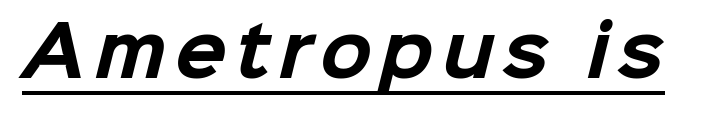
{"serif": "no", "bold": "yes", "weight": "bold", "width": "normal", "stroke_contrast": "low", "x_height": "medium", "monospaced": "no", "underline": "yes", "glyph_px": 68}
